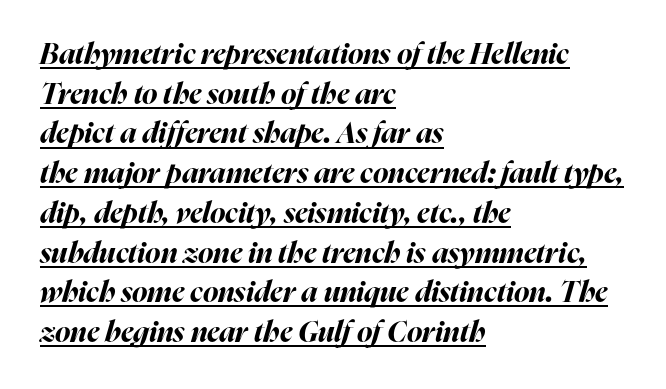
The letterforms sit shoulder to shoulder at normal distance. Underlining? Definitely there. In CSS terms this would be text-align: left. Spacing verdict: proportional, widths tailored to each character. The strokes are fattened all the way to bold. This block has exactly the height ordinary leading produces.
